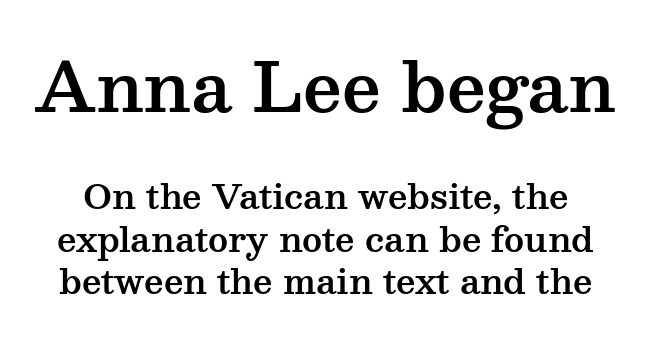
{"serif": "yes", "italic": "no", "width": "wide", "stroke_contrast": "medium", "x_height": "medium", "monospaced": "no", "underline": "no", "line_spacing": "normal", "line_spacing_ratio": 1.25, "letter_spacing": "normal", "letter_spacing_em": 0.0, "larger_block": "first", "size_ratio": 2.0, "glyph_px": 68}
